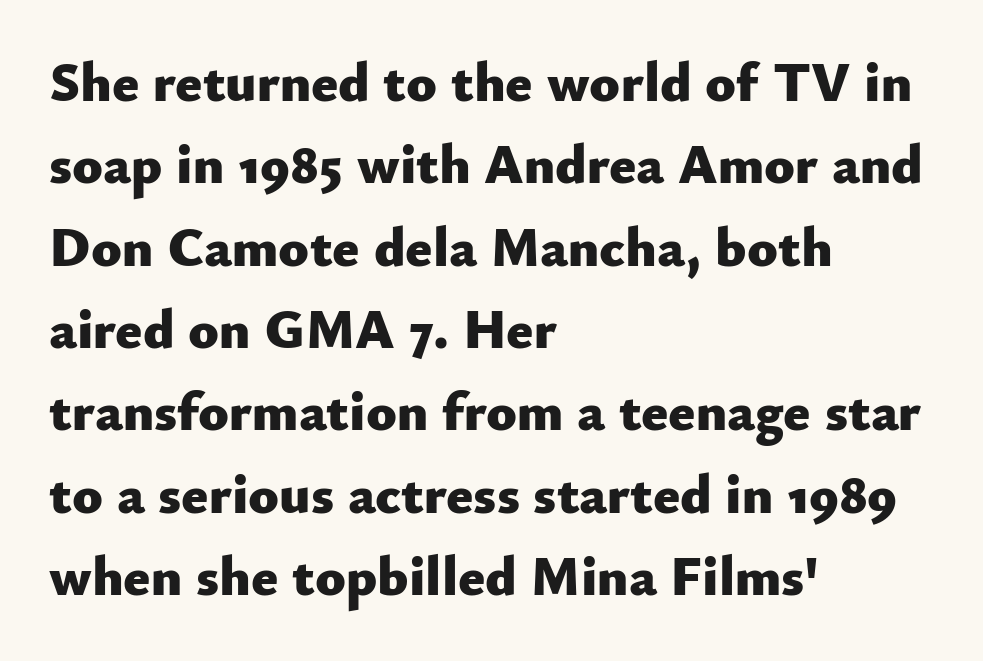
Q: Is the text bold? A: Yes.
Q: Is the text italic (slanted)? A: No, it is upright.
Q: Is the typeface a serif or a sans-serif typeface? A: Sans-serif.
Q: Is the text underlined? A: No.
Q: How is the paragraph aligned? A: Left-aligned.
Q: Is the spacing between letters normal or unusually wide? A: Normal.
Q: Is the spacing between lines tight, normal or loose? A: Normal.
Q: Width (condensed, normal, or wide)? A: Normal.
Q: Stroke contrast? A: Low.
Q: x-height? A: Small.
Q: Monospaced? A: No.
